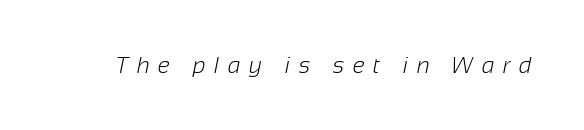
{"bold": "no", "underline": "no", "letter_spacing": "wide", "letter_spacing_em": 0.37, "glyph_px": 23}
